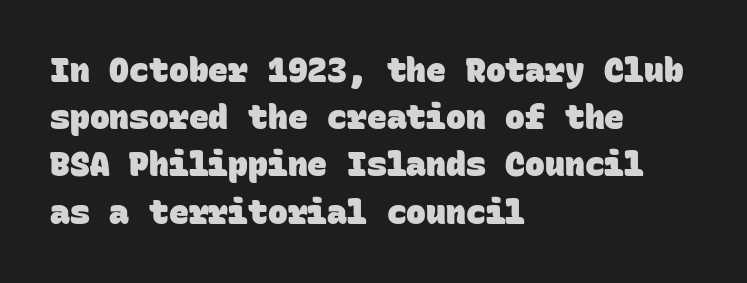
The image shows 33 px heavy sans-serif type, monospaced; set left-aligned, normal line spacing (1.43x), normal letter spacing, not underlined; low stroke contrast and a large x-height.
